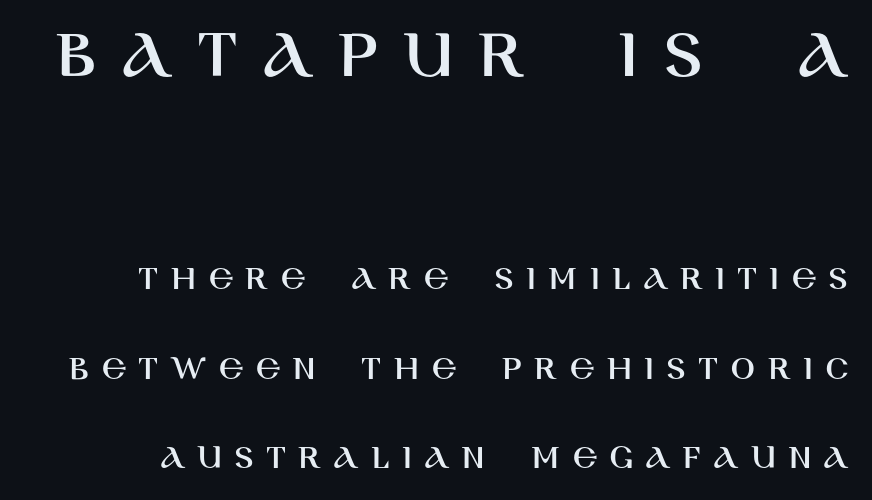
The image shows 73 px sans-serif type, upright; set loose line spacing (2.48x), unusually wide letter spacing (+0.34 em), not underlined; the first (top) block is 2.03x larger; high stroke contrast and a large x-height.
